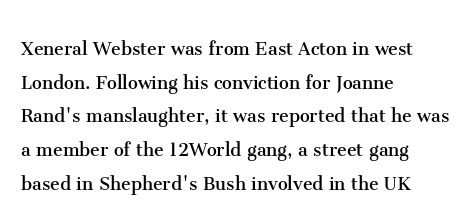
{"italic": "no", "bold": "no", "underline": "no", "align": "left", "line_spacing": "normal", "line_spacing_ratio": 1.53, "letter_spacing": "normal", "letter_spacing_em": 0.0, "glyph_px": 22}
